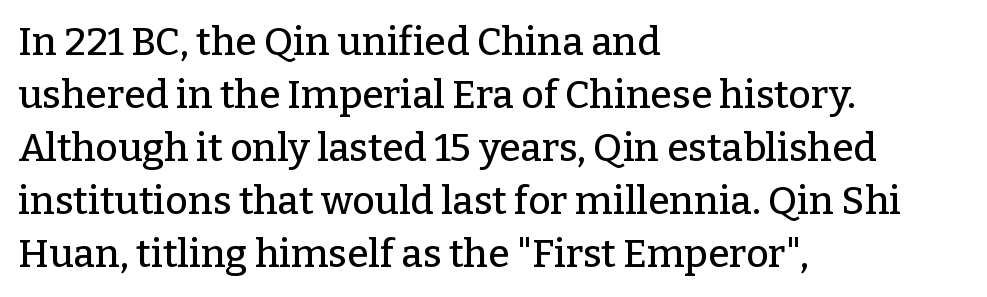
{"serif": "yes", "italic": "no", "width": "normal", "stroke_contrast": "low", "x_height": "medium", "monospaced": "no", "underline": "no", "align": "left", "line_spacing": "normal", "line_spacing_ratio": 1.36, "letter_spacing": "normal", "letter_spacing_em": 0.0, "glyph_px": 39}
